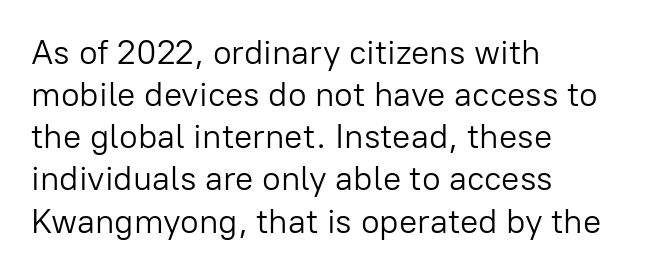
{"serif": "no", "italic": "no", "bold": "no", "weight": "light", "width": "normal", "stroke_contrast": "low", "x_height": "medium", "monospaced": "no", "underline": "no", "align": "left", "line_spacing_ratio": 1.24, "letter_spacing": "normal", "letter_spacing_em": 0.0, "glyph_px": 34}
